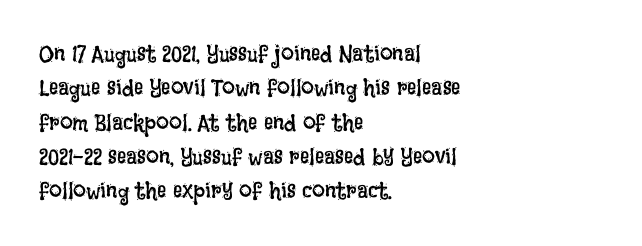
The vertical gap from one line to the next is medium. These lines were composed using upright roman letters. Horizontal alignment here is leftward, the default for most running prose. The gaps between neighbouring characters are ordinary and unremarkable. Weight: regular or lighter.
